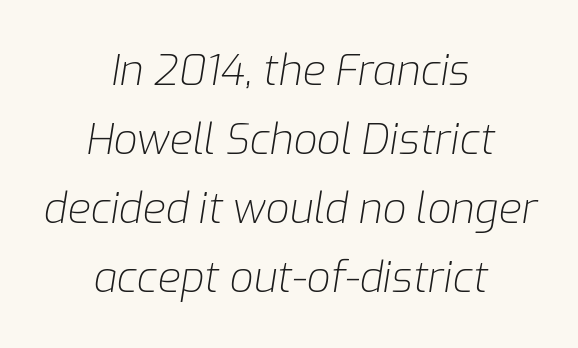
The image shows 42 px light type, italic (leaning right); set centered, normal line spacing (1.64x), normal letter spacing, not underlined; low stroke contrast and a medium x-height.
